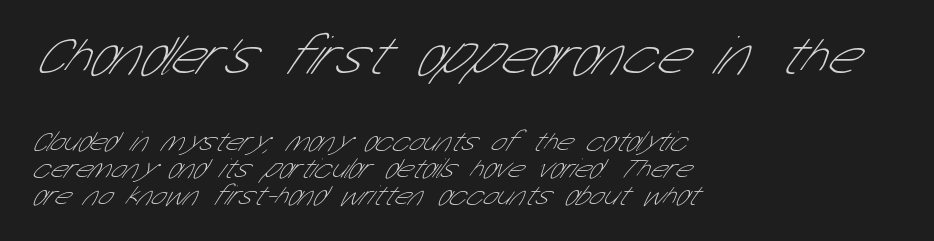
Q: Is the text bold? A: No.
Q: Is the typeface a serif or a sans-serif typeface? A: Sans-serif.
Q: Is the text underlined? A: No.
Q: How is the paragraph aligned? A: Left-aligned.
Q: Is the spacing between letters normal or unusually wide? A: Normal.
Q: Is the spacing between lines tight, normal or loose? A: Tight.
Q: Which block of text is set in a larger size, the first (top) or the second (bottom)? A: The first (top) one.
Q: Width (condensed, normal, or wide)? A: Condensed.
Q: Stroke contrast? A: Low.
Q: x-height? A: Medium.
Q: Monospaced? A: No.
